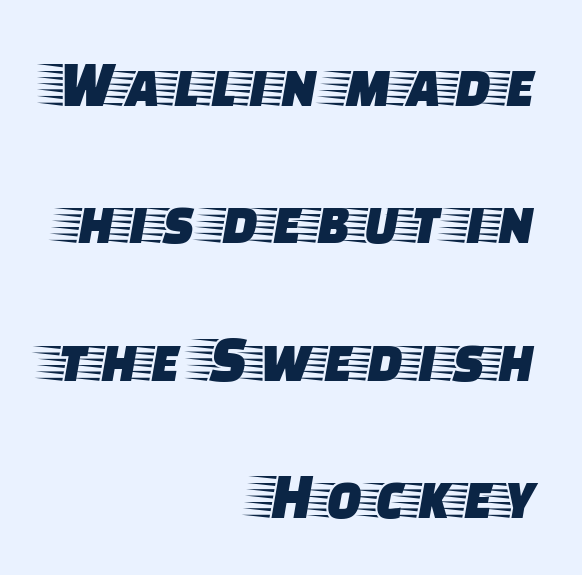
{"serif": "yes", "width": "wide", "stroke_contrast": "low", "x_height": "large", "monospaced": "no", "underline": "no", "align": "right", "line_spacing": "loose", "line_spacing_ratio": 2.08, "letter_spacing": "normal", "letter_spacing_em": 0.0, "glyph_px": 66}
